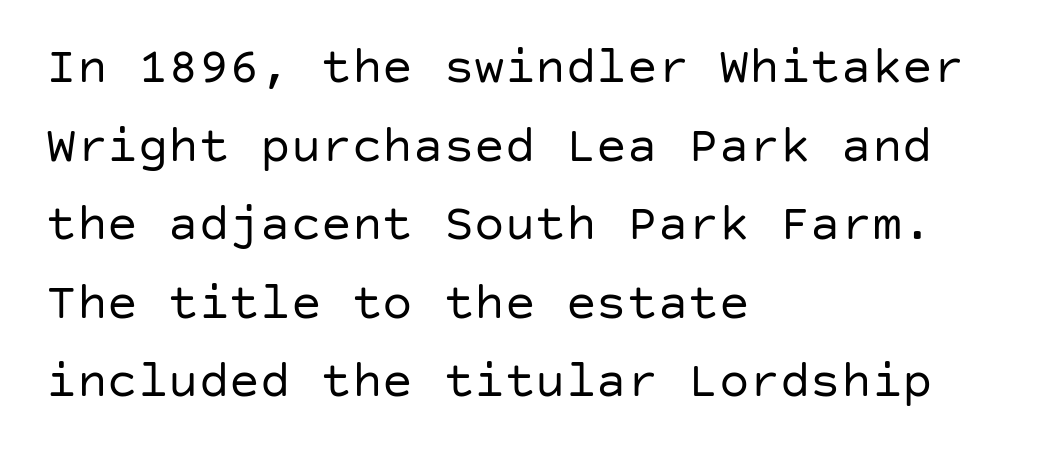
{"serif": "no", "italic": "no", "bold": "no", "weight": "regular", "width": "normal", "stroke_contrast": "low", "x_height": "large", "underline": "no", "align": "left", "line_spacing": "normal", "line_spacing_ratio": 1.54, "letter_spacing": "normal", "letter_spacing_em": 0.0, "glyph_px": 51}
